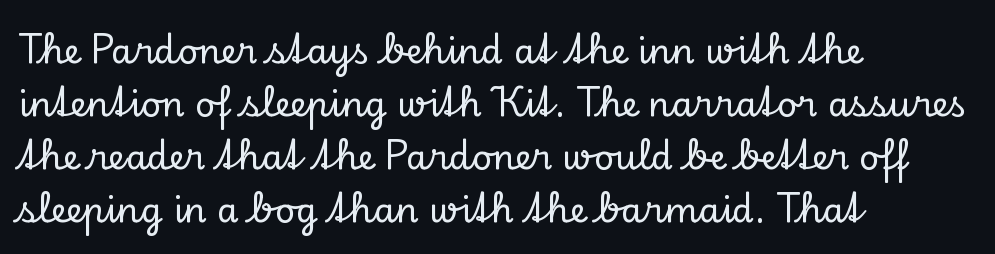
{"italic": "no", "width": "normal", "stroke_contrast": "low", "x_height": "small", "monospaced": "no", "underline": "no", "align": "left", "line_spacing": "normal", "line_spacing_ratio": 1.51, "letter_spacing": "normal", "letter_spacing_em": 0.0, "glyph_px": 35}
